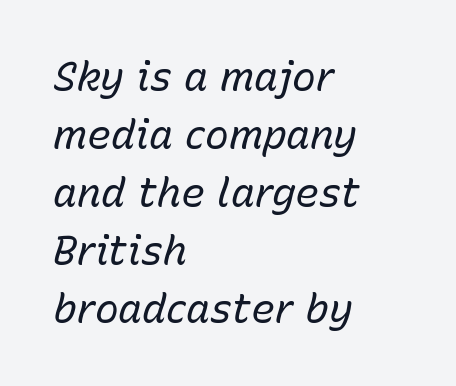
Q: Is the text bold? A: No.
Q: Is the text italic (slanted)? A: Yes, it leans right by about 15 degrees.
Q: Is the text underlined? A: No.
Q: How is the paragraph aligned? A: Left-aligned.
Q: Is the spacing between letters normal or unusually wide? A: Normal.
Q: Is the spacing between lines tight, normal or loose? A: Normal.
Q: Width (condensed, normal, or wide)? A: Normal.
Q: Stroke contrast? A: Low.
Q: x-height? A: Medium.
Q: Monospaced? A: No.
